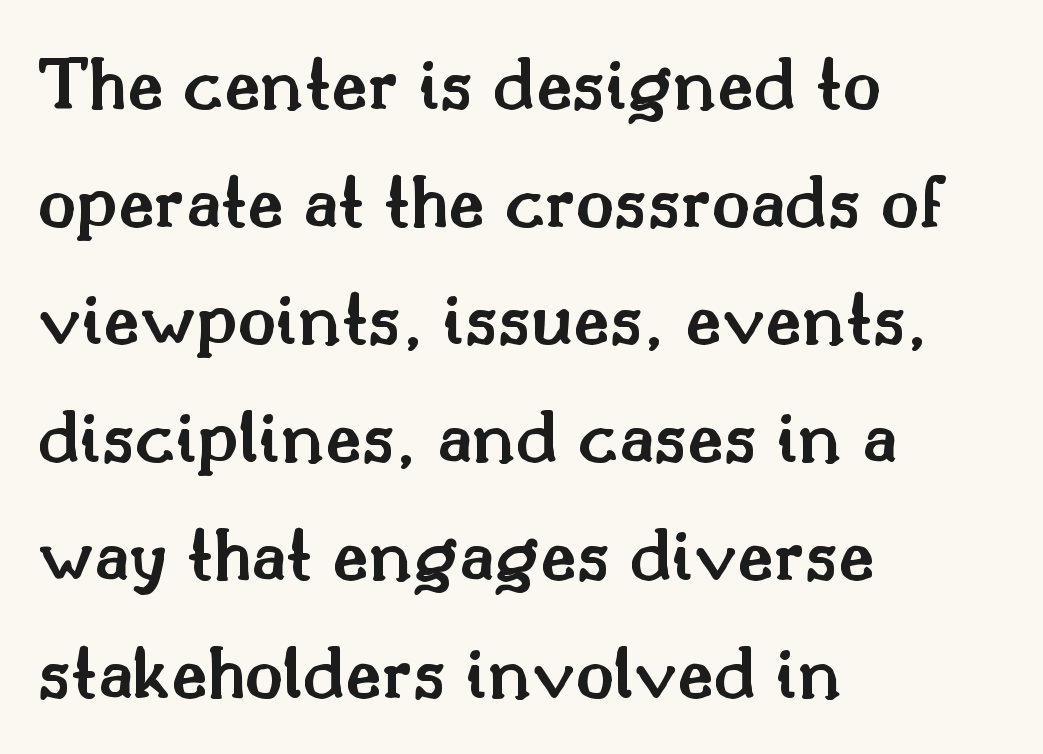
{"serif": "yes", "italic": "no", "bold": "semi", "weight": "semibold", "width": "normal", "stroke_contrast": "medium", "x_height": "small", "monospaced": "no", "underline": "no", "align": "left", "line_spacing": "normal", "line_spacing_ratio": 1.49, "letter_spacing": "normal", "letter_spacing_em": 0.0, "glyph_px": 79}
